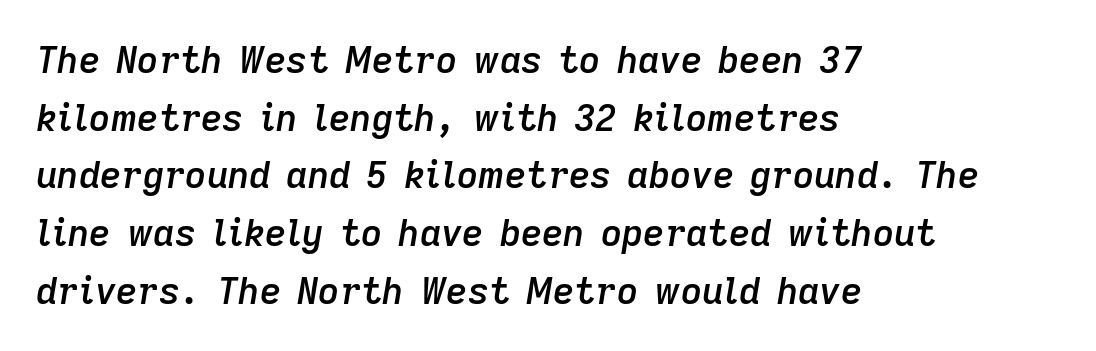
{"italic": "yes", "lean": "right", "slant_degrees": 9, "bold": "semi", "weight": "semibold", "width": "normal", "stroke_contrast": "low", "x_height": "medium", "monospaced": "no", "underline": "no", "align": "left", "line_spacing": "normal", "line_spacing_ratio": 1.56, "letter_spacing": "normal", "letter_spacing_em": 0.0, "glyph_px": 37}
